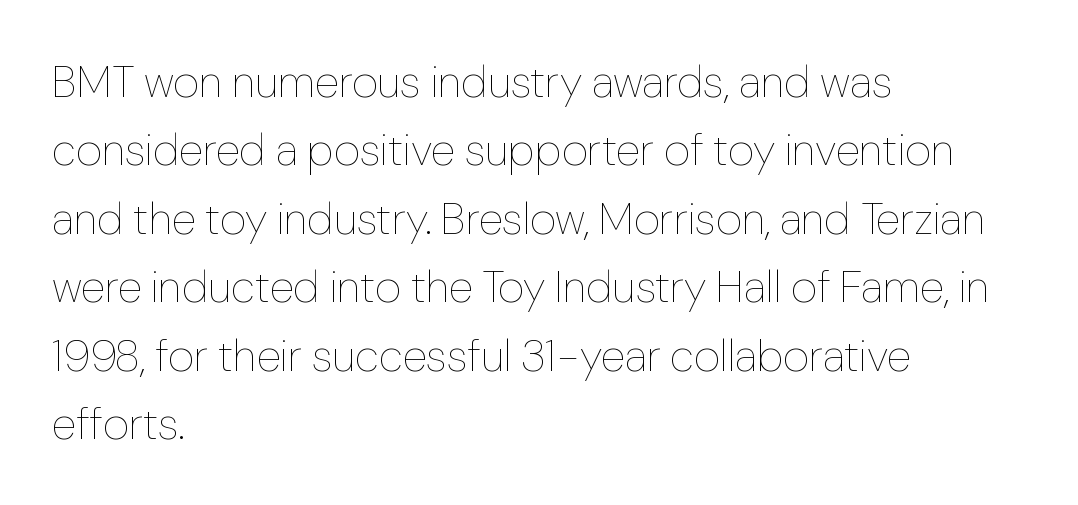
The image shows 45 px thin type, upright; set left-aligned, normal line spacing (1.52x), normal letter spacing, not underlined; low stroke contrast and a medium x-height.
